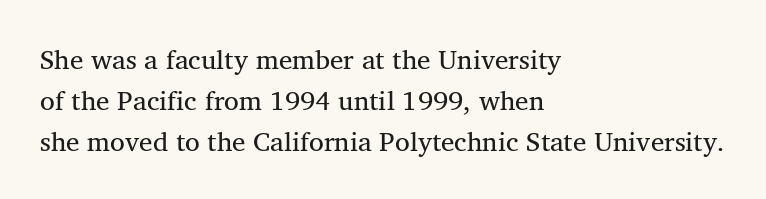
Q: Is the text bold? A: No.
Q: Is the text italic (slanted)? A: No, it is upright.
Q: Is the text underlined? A: No.
Q: How is the paragraph aligned? A: Left-aligned.
Q: Is the spacing between letters normal or unusually wide? A: Normal.
Q: Is the spacing between lines tight, normal or loose? A: Normal.
